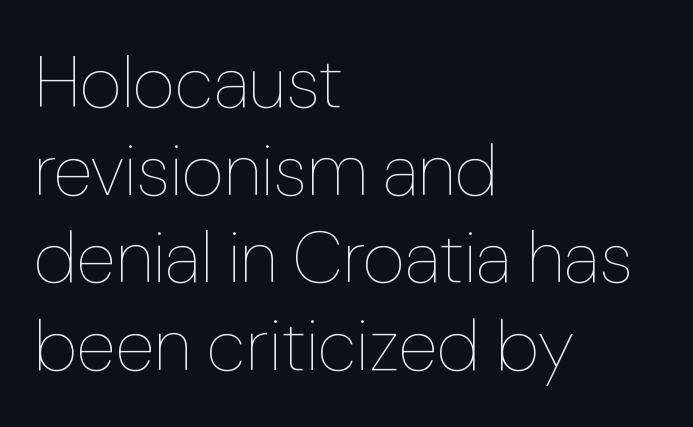
Q: Is the text bold? A: No.
Q: Is the text italic (slanted)? A: No, it is upright.
Q: Is the text underlined? A: No.
Q: How is the paragraph aligned? A: Left-aligned.
Q: Is the spacing between letters normal or unusually wide? A: Normal.
Q: Width (condensed, normal, or wide)? A: Normal.
Q: Stroke contrast? A: Low.
Q: x-height? A: Medium.
Q: Monospaced? A: No.
